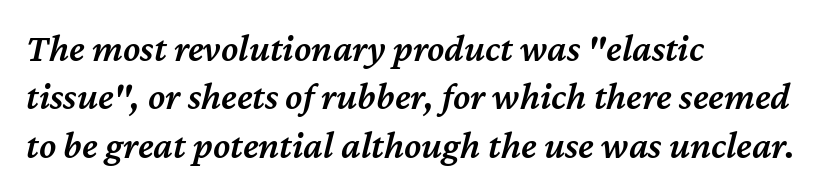
{"italic": "yes", "lean": "right", "slant_degrees": 12, "bold": "semi", "weight": "semibold", "width": "normal", "stroke_contrast": "medium", "x_height": "medium", "monospaced": "no", "underline": "no", "align": "left", "line_spacing_ratio": 1.24, "letter_spacing": "normal", "letter_spacing_em": 0.0, "glyph_px": 39}
